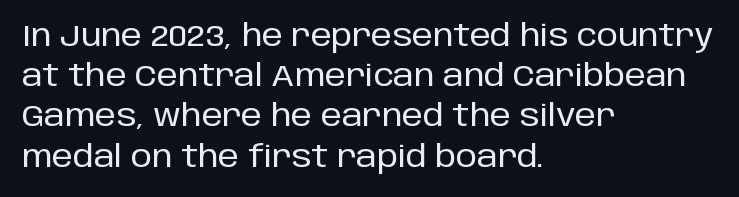
Letter spacing: default. This sample has the flowing, uneven cadence of proportional lettering. Summary of vertical rhythm: regular, with standard interline spacing. Any mark beneath the type? The region is blank.
